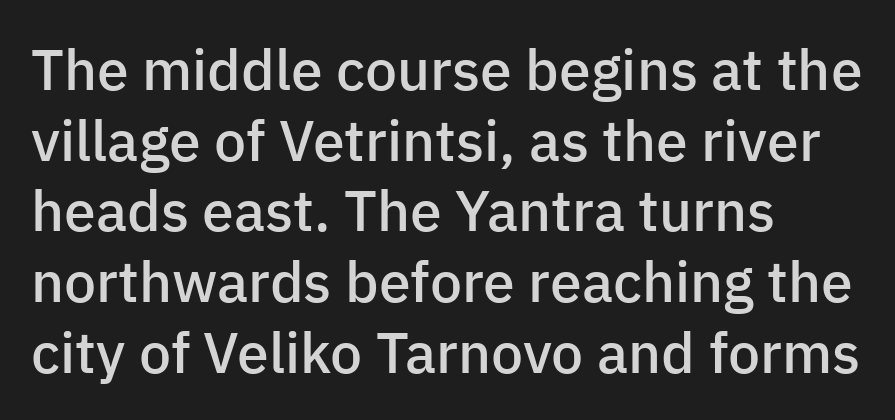
The image shows 57 px semibold sans-serif type, upright; set left-aligned, line spacing 1.24x, normal letter spacing, not underlined; low stroke contrast and a medium x-height.
